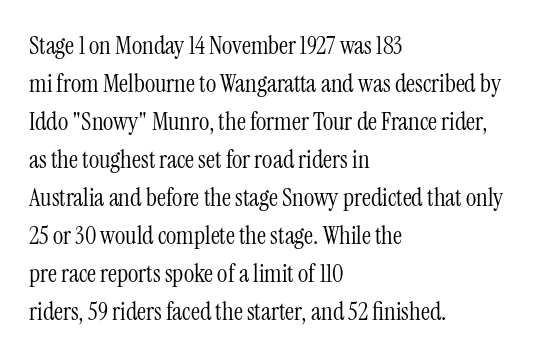
{"italic": "no", "bold": "no", "underline": "no", "align": "left", "line_spacing": "normal", "line_spacing_ratio": 1.52, "letter_spacing": "normal", "letter_spacing_em": 0.0, "glyph_px": 25}
